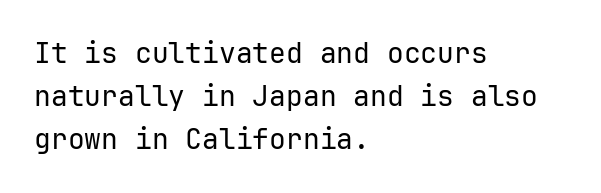
The vertical gap from one line to the next is medium. Posture: upright roman. The face used here is a sans, in the tradition of grotesques and geometrics. The space directly below the letters is spotless. Stems here are at most as thick as an everyday book face.
